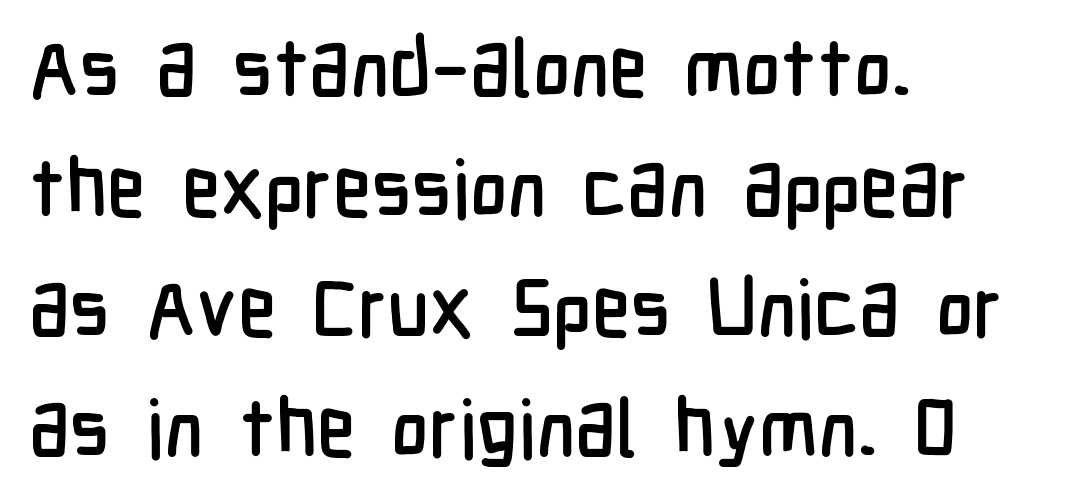
Notice how the passage keeps a crisp vertical edge on the left only. In terms of letterspacing, this is plain default setting. The specimen reads as upright at a glance. Regarding serifs, this sample does without them. Proportional: the letters do not fall into vertical columns. The string is rendered with underlining switched off.
